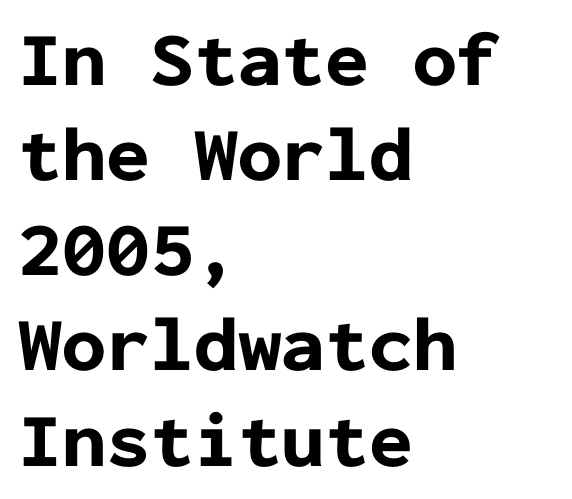
{"serif": "no", "italic": "no", "bold": "yes", "weight": "bold", "width": "normal", "stroke_contrast": "low", "x_height": "medium", "monospaced": "yes", "underline": "no", "align": "left", "line_spacing_ratio": 1.22, "letter_spacing": "normal", "letter_spacing_em": 0.0, "glyph_px": 78}
